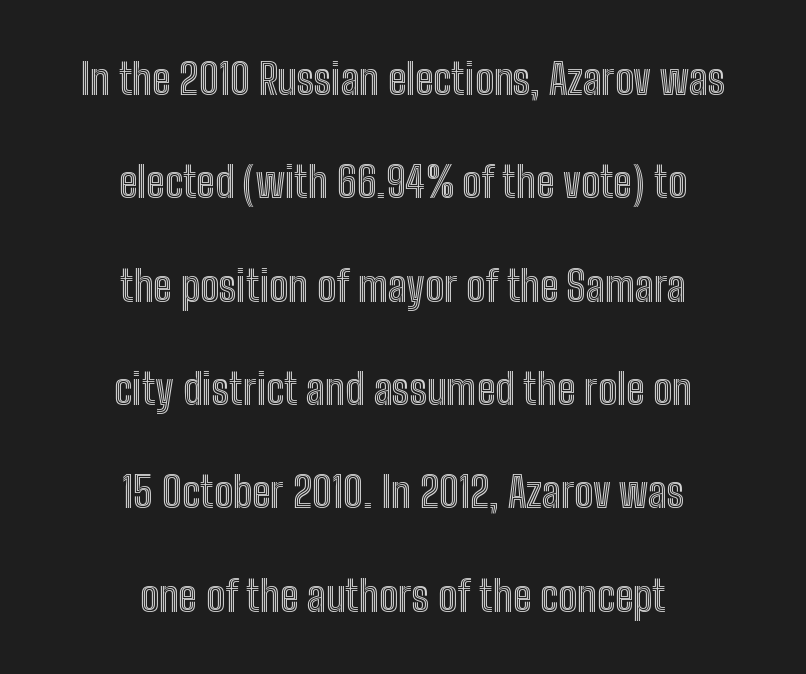
Q: Is the text italic (slanted)? A: No, it is upright.
Q: Is the text underlined? A: No.
Q: How is the paragraph aligned? A: Centered.
Q: Is the spacing between letters normal or unusually wide? A: Normal.
Q: Is the spacing between lines tight, normal or loose? A: Loose.
Q: Width (condensed, normal, or wide)? A: Condensed.
Q: x-height? A: Medium.
Q: Monospaced? A: No.
